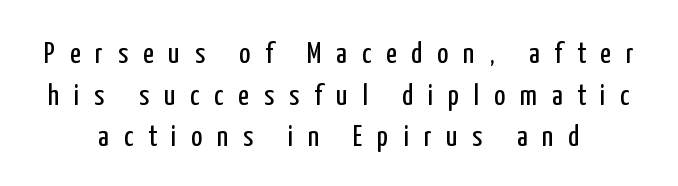
{"serif": "no", "italic": "no", "bold": "no", "weight": "regular", "width": "condensed", "stroke_contrast": "low", "x_height": "medium", "monospaced": "no", "underline": "no", "align": "center", "line_spacing": "normal", "line_spacing_ratio": 1.39, "letter_spacing": "wide", "letter_spacing_em": 0.49, "glyph_px": 30}
